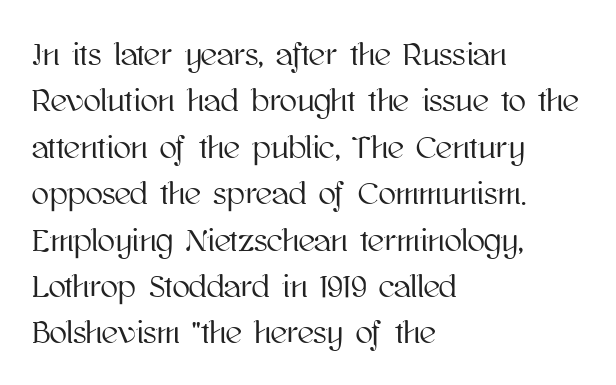
These lines are rendered in a variable-pitch font. In terms of posture, this sample is upright. The line-height multiplier appears to be the usual default. Nobody drew a line under any word here.
